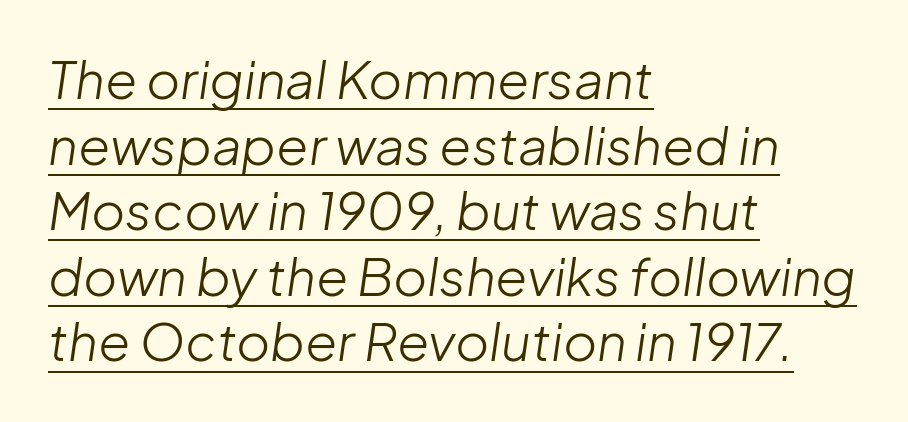
{"italic": "yes", "lean": "right", "slant_degrees": 8, "bold": "no", "weight": "light", "width": "normal", "stroke_contrast": "low", "x_height": "medium", "monospaced": "no", "underline": "yes", "align": "left", "line_spacing": "normal", "line_spacing_ratio": 1.26, "letter_spacing": "normal", "letter_spacing_em": 0.0, "glyph_px": 52}
